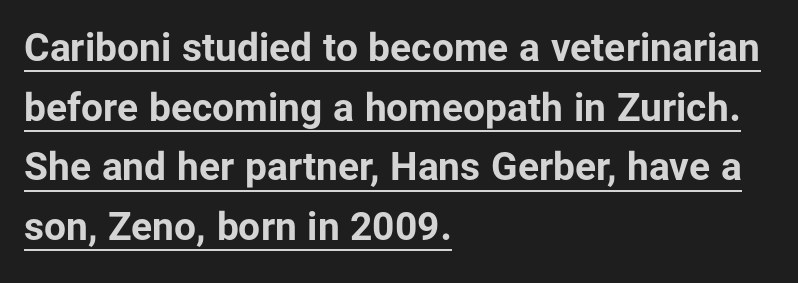
Q: Is the text bold? A: Yes.
Q: Is the text italic (slanted)? A: No, it is upright.
Q: Is the typeface a serif or a sans-serif typeface? A: Sans-serif.
Q: Is the text underlined? A: Yes.
Q: How is the paragraph aligned? A: Left-aligned.
Q: Is the spacing between letters normal or unusually wide? A: Normal.
Q: Is the spacing between lines tight, normal or loose? A: Normal.
Q: Width (condensed, normal, or wide)? A: Normal.
Q: Stroke contrast? A: Low.
Q: x-height? A: Medium.
Q: Monospaced? A: No.
